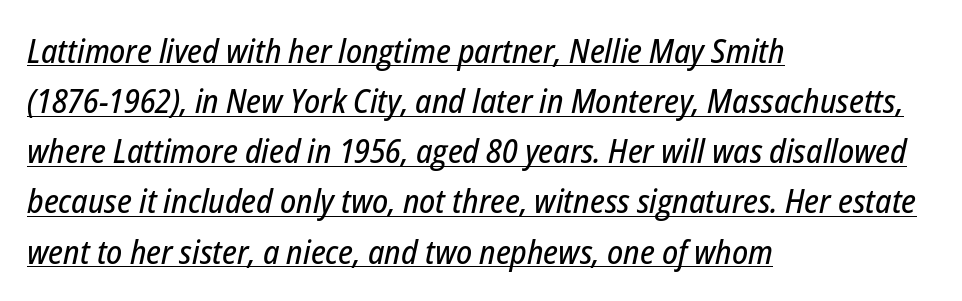
The image shows 33 px condensed type, italic (leaning right); set left-aligned, normal line spacing (1.52x), normal letter spacing, underlined; low stroke contrast and a medium x-height.
